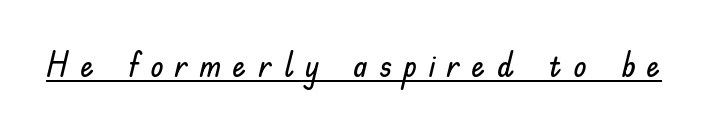
Grotesque or geometric, the face here clearly has no serifs. Beneath each row of characters lies a ruled line. The letters are spread apart with noticeably loose tracking.
